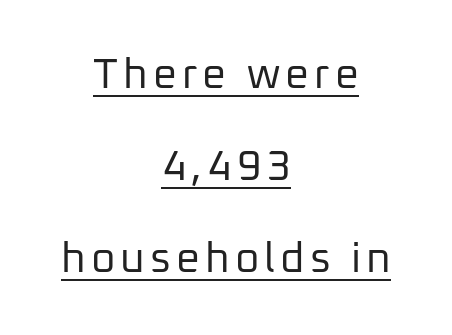
{"serif": "no", "italic": "no", "bold": "no", "weight": "regular", "width": "normal", "stroke_contrast": "low", "x_height": "medium", "monospaced": "no", "underline": "yes", "align": "center", "line_spacing": "loose", "line_spacing_ratio": 2.19, "glyph_px": 42}
